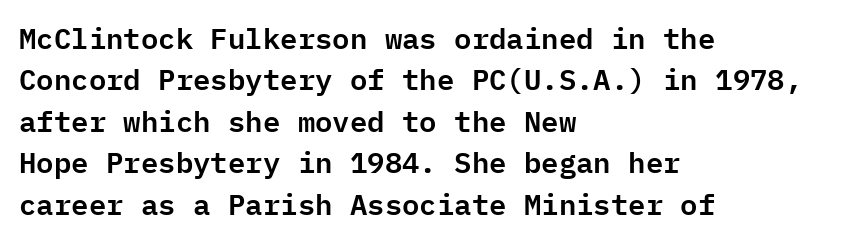
Q: Is the text italic (slanted)? A: No, it is upright.
Q: Is the typeface a serif or a sans-serif typeface? A: Sans-serif.
Q: Is the text underlined? A: No.
Q: How is the paragraph aligned? A: Left-aligned.
Q: Is the spacing between letters normal or unusually wide? A: Normal.
Q: Is the spacing between lines tight, normal or loose? A: Normal.
Q: Width (condensed, normal, or wide)? A: Normal.
Q: Stroke contrast? A: Low.
Q: x-height? A: Medium.
Q: Monospaced? A: Yes.
